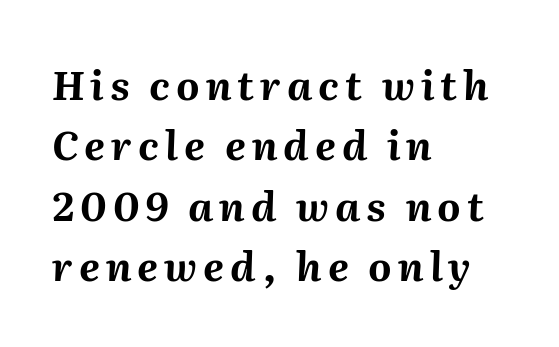
{"italic": "yes", "lean": "right", "slant_degrees": 2, "bold": "yes", "weight": "bold", "width": "normal", "stroke_contrast": "medium", "x_height": "medium", "monospaced": "no", "underline": "no", "align": "left", "line_spacing": "normal", "line_spacing_ratio": 1.51, "glyph_px": 40}
